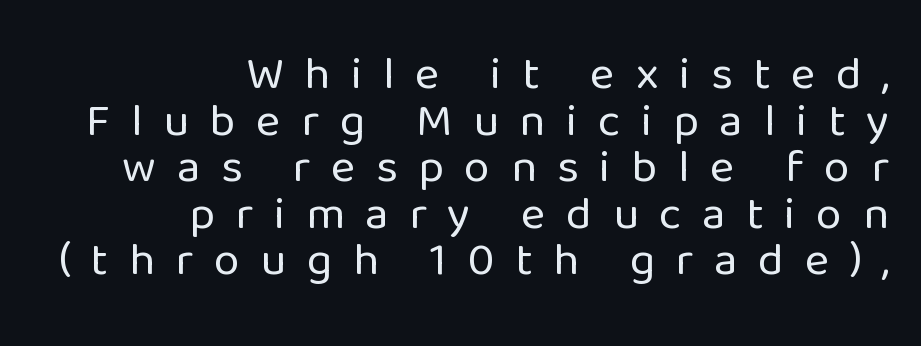
Q: Is the text bold? A: No.
Q: Is the text italic (slanted)? A: No, it is upright.
Q: Is the typeface a serif or a sans-serif typeface? A: Sans-serif.
Q: Is the text underlined? A: No.
Q: How is the paragraph aligned? A: Right-aligned.
Q: Is the spacing between letters normal or unusually wide? A: Unusually wide.
Q: Is the spacing between lines tight, normal or loose? A: Tight.
Q: Width (condensed, normal, or wide)? A: Normal.
Q: Stroke contrast? A: Low.
Q: x-height? A: Medium.
Q: Monospaced? A: No.
